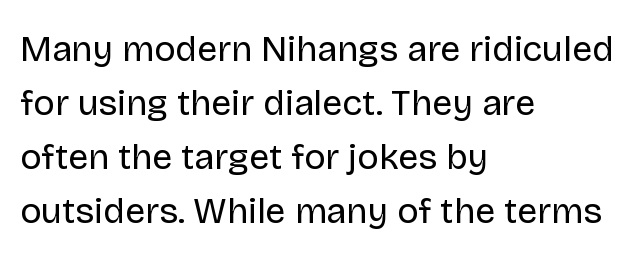
The image shows 36 px regular-weight sans-serif type, upright; set left-aligned, normal line spacing (1.5x), normal letter spacing, not underlined; low stroke contrast and a large x-height.
